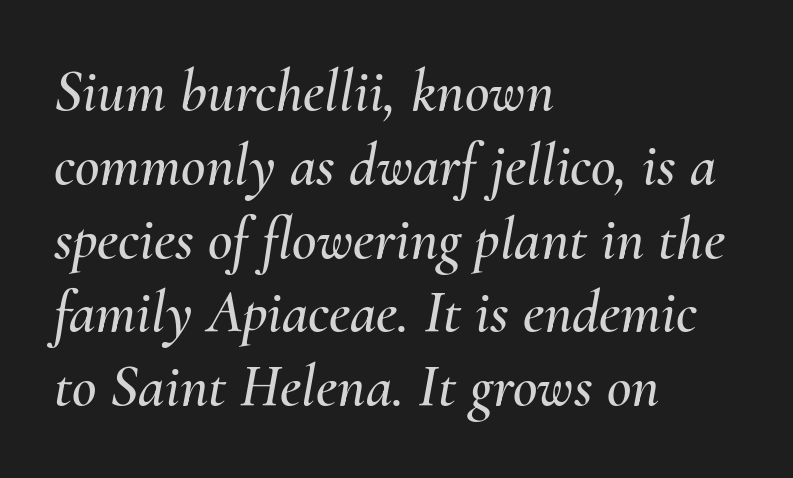
Posture: slanted. The gap between lines stays unmarked. The letters advance in unequal steps, a hallmark of proportional type. Short note: letters normally spaced. In CSS terms this would be text-align: left.
